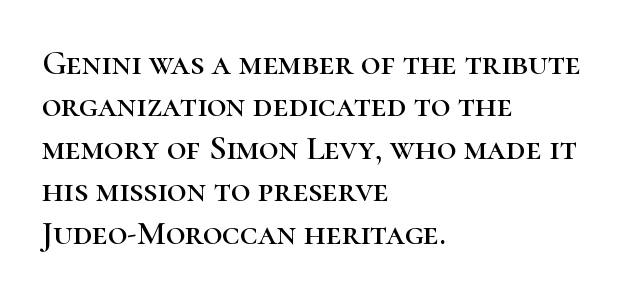
{"serif": "yes", "italic": "no", "width": "normal", "stroke_contrast": "high", "x_height": "medium", "monospaced": "no", "underline": "no", "align": "left", "line_spacing": "normal", "line_spacing_ratio": 1.25, "letter_spacing": "normal", "letter_spacing_em": 0.0, "glyph_px": 34}
